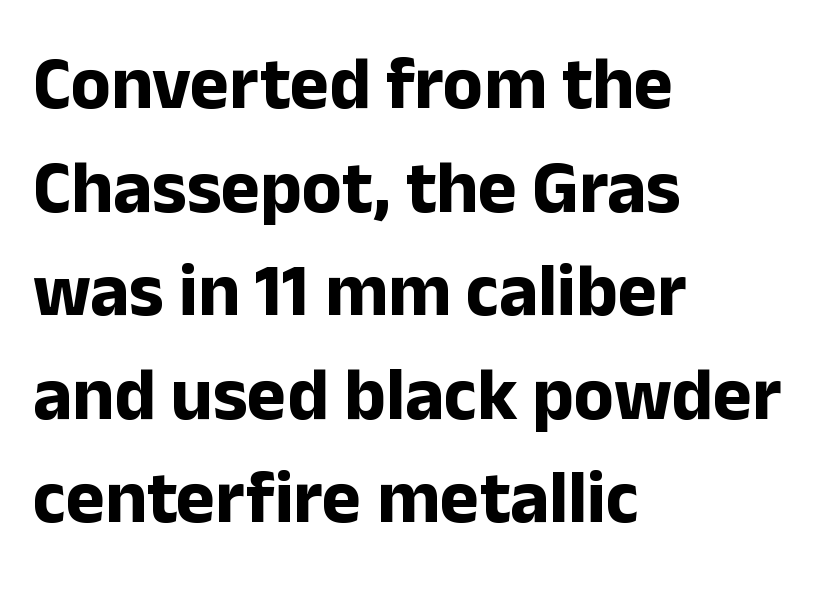
{"serif": "no", "italic": "no", "bold": "yes", "weight": "bold", "width": "normal", "stroke_contrast": "low", "x_height": "medium", "monospaced": "no", "underline": "no", "align": "left", "line_spacing": "normal", "line_spacing_ratio": 1.4, "letter_spacing": "normal", "letter_spacing_em": 0.0, "glyph_px": 74}
